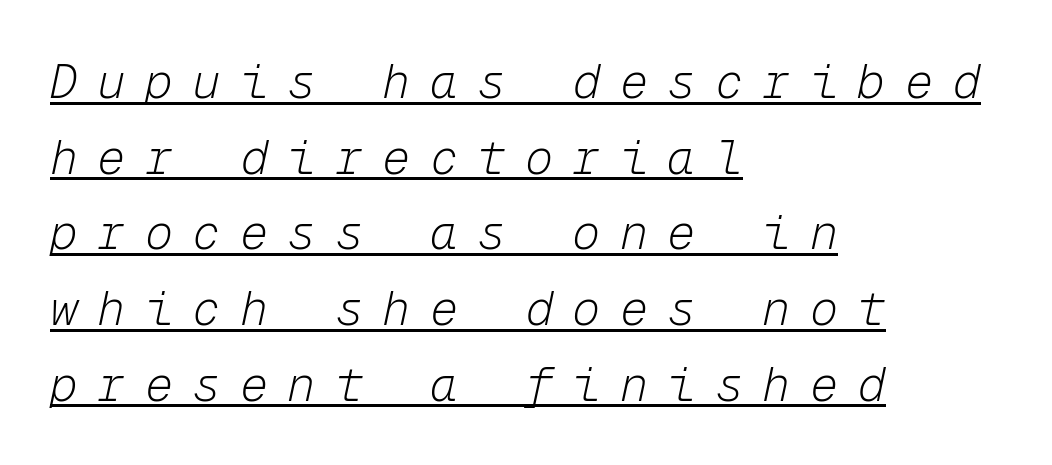
The image shows 47 px light type, italic (leaning right), monospaced; set left-aligned, normal line spacing (1.61x), unusually wide letter spacing (+0.41 em), underlined; low stroke contrast and a medium x-height.
